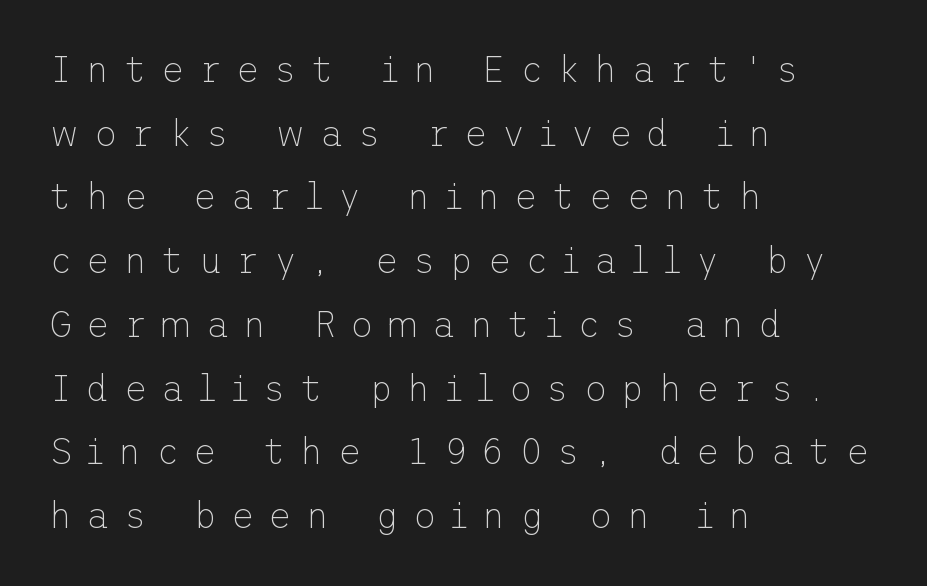
Beneath every word, the page is bare. How are the letters spaced? Widely, with obvious added tracking. Each letter's strokes conclude bluntly, with no projecting serifs. Visually the block forms a straight wall on the left and a jagged coastline on the right. These lines were composed using upright roman letters. The weight tops out at a normal text grade.
